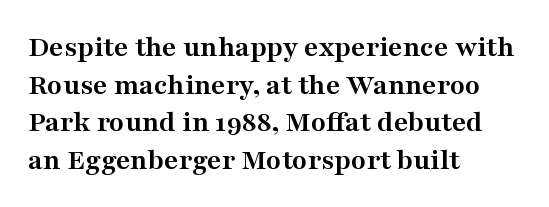
Q: Is the text bold? A: Yes.
Q: Is the text italic (slanted)? A: No, it is upright.
Q: Is the typeface a serif or a sans-serif typeface? A: Serif.
Q: Is the text underlined? A: No.
Q: How is the paragraph aligned? A: Left-aligned.
Q: Is the spacing between letters normal or unusually wide? A: Normal.
Q: Width (condensed, normal, or wide)? A: Wide.
Q: Stroke contrast? A: Medium.
Q: x-height? A: Medium.
Q: Monospaced? A: No.
